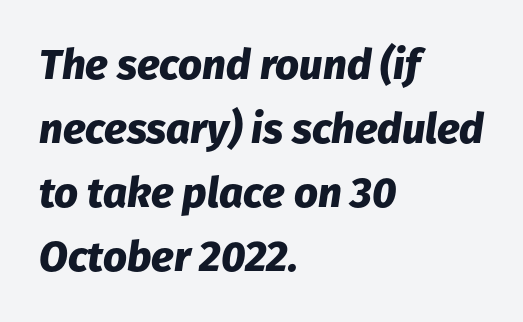
Heavy, bold letterforms. Proportional: the letters do not fall into vertical columns. The ragged edge is on the right, which tells us the setting is flush left. The face used here has a pronounced slope to its letters. Beneath every word, the page is bare.
